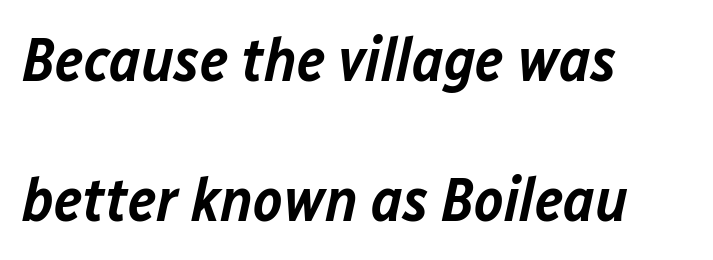
Q: Is the text bold? A: Semi-bold.
Q: Is the text italic (slanted)? A: Yes, it leans right by about 12 degrees.
Q: Is the text underlined? A: No.
Q: How is the paragraph aligned? A: Left-aligned.
Q: Is the spacing between letters normal or unusually wide? A: Normal.
Q: Is the spacing between lines tight, normal or loose? A: Loose.
Q: Width (condensed, normal, or wide)? A: Normal.
Q: Stroke contrast? A: Low.
Q: x-height? A: Medium.
Q: Monospaced? A: No.
